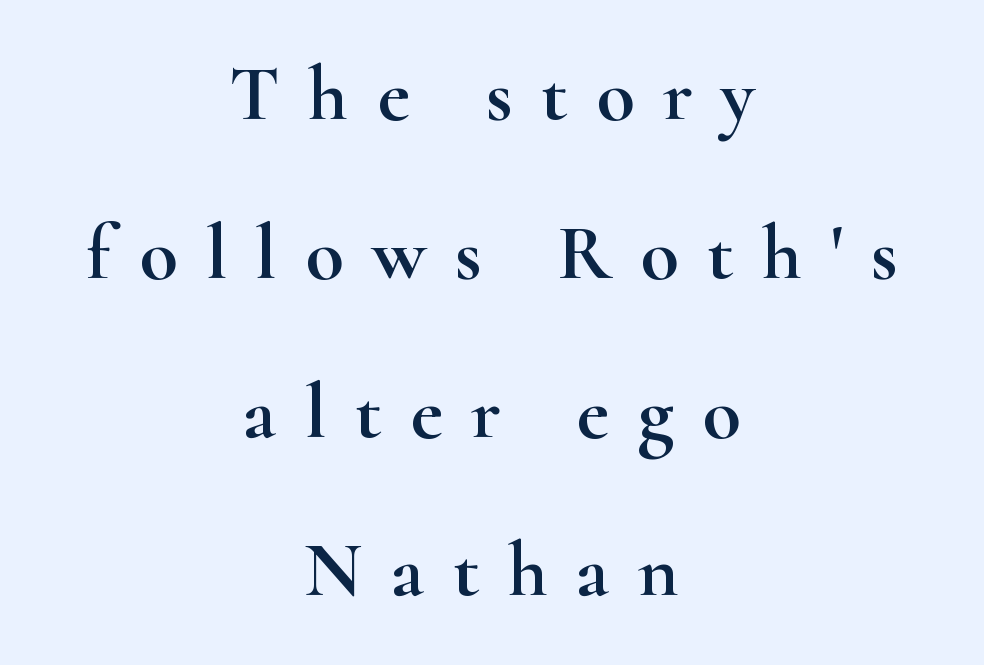
The image shows 79 px wide serif type, upright; set centered, loose line spacing (2.01x), unusually wide letter spacing (+0.36 em), not underlined; high stroke contrast and a small x-height.
